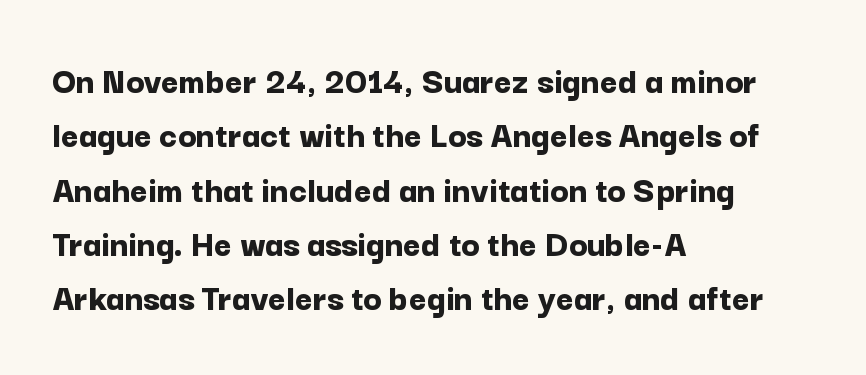
Note the varied advance widths — an 'i' is clearly narrower than an 'm'. The passage is arranged the way most books set body copy — flush left. You can tell from the bare stems that sans-serif type was used. Characters remain perfectly vertical along every line.
